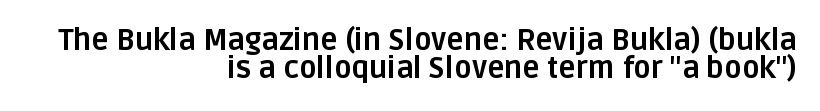
A roman cut, with each character standing at attention. Chunky letters — that's bold for sure. The strip under each line holds only bare page. Each letter keeps its own natural width here, so spacing adapts to shape. Observe the absence of serifs on each vertical stroke in this sample. The designer dialed line spacing down below the default.
